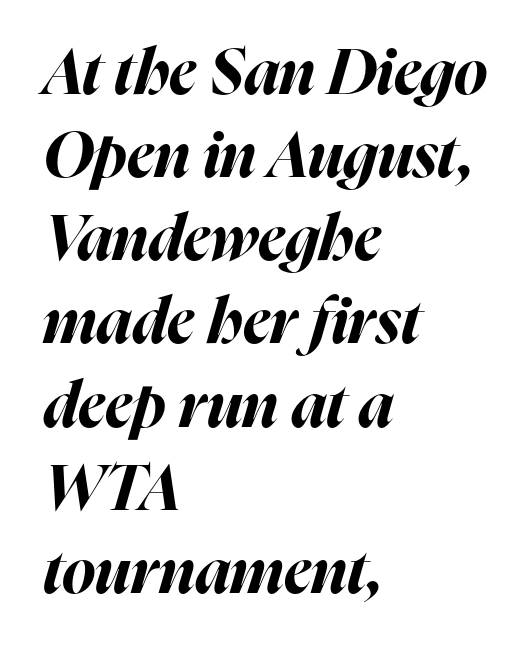
{"italic": "yes", "lean": "right", "slant_degrees": 16, "bold": "yes", "weight": "bold", "width": "normal", "stroke_contrast": "high", "x_height": "medium", "monospaced": "no", "underline": "no", "align": "left", "line_spacing": "normal", "line_spacing_ratio": 1.32, "letter_spacing": "normal", "letter_spacing_em": 0.0, "glyph_px": 63}
